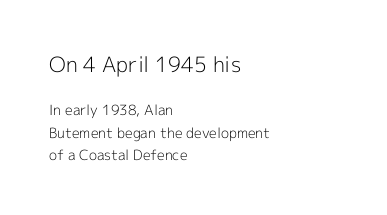
{"italic": "no", "bold": "no", "underline": "no", "align": "left", "line_spacing": "normal", "line_spacing_ratio": 1.6, "letter_spacing": "normal", "letter_spacing_em": 0.0, "larger_block": "first", "size_ratio": 1.5, "glyph_px": 21}
